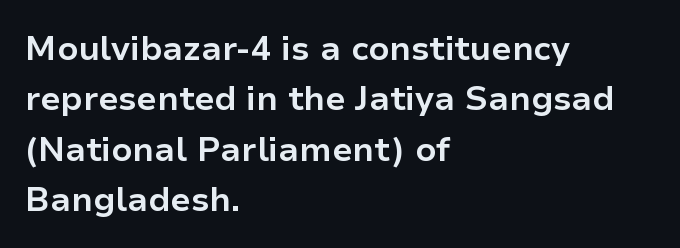
{"serif": "no", "italic": "no", "bold": "yes", "weight": "bold", "width": "normal", "stroke_contrast": "low", "x_height": "medium", "monospaced": "no", "underline": "no", "align": "left", "line_spacing": "normal", "line_spacing_ratio": 1.48, "letter_spacing": "normal", "letter_spacing_em": 0.0, "glyph_px": 34}
